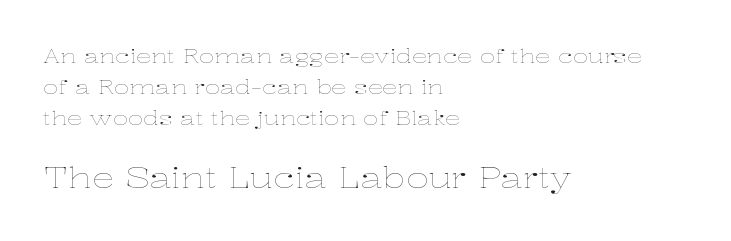
The image shows 28 px thin, wide type, upright; set left-aligned, normal line spacing (1.63x), normal letter spacing, not underlined; the second (bottom) block is 1.47x larger; low stroke contrast and a medium x-height.
